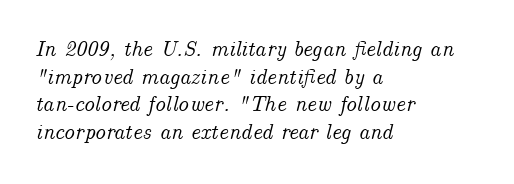
Rows of type keep a routine distance in the vertical direction. No extra tracking has been applied to these lines. The glyphs look as if they've been sheared to an angle. The rendering anchors every line to the left-hand side. The foot of each line stays bare and open.
